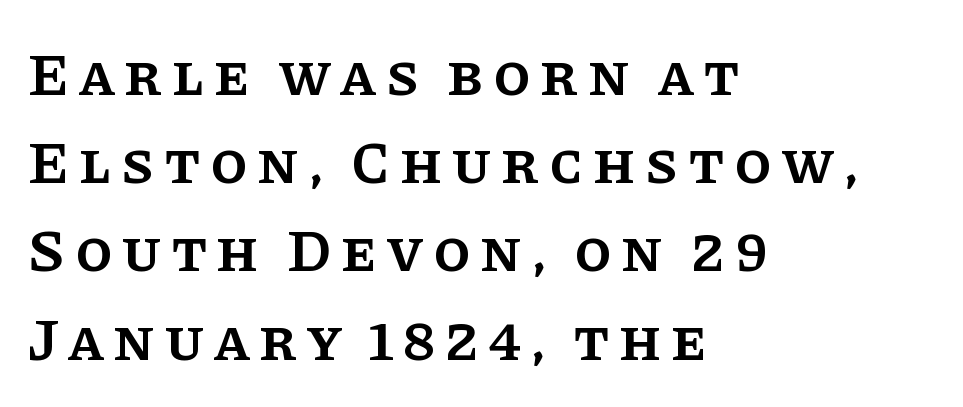
Stroke thickness is moderately raised; the sample reads as semibold. Serif or sans? Serif — the stroke terminals have little feet. Reading down the block, your eye returns to a fixed left position each line. Ordinary non-slanted type is in use. Only glyphs here, with clear space below each row. Varying glyph widths throughout — classic text-font behaviour.
